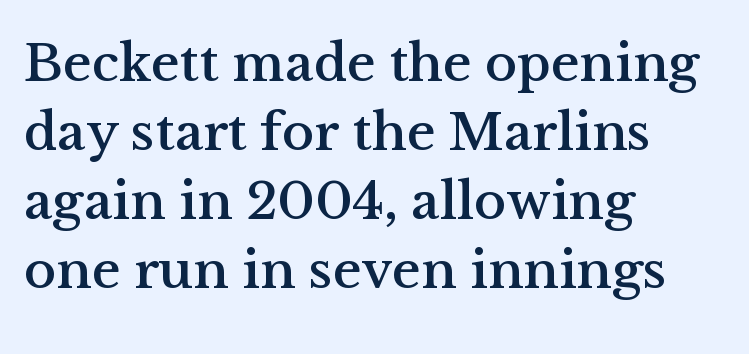
Q: Is the text italic (slanted)? A: No, it is upright.
Q: Is the typeface a serif or a sans-serif typeface? A: Serif.
Q: Is the text underlined? A: No.
Q: How is the paragraph aligned? A: Left-aligned.
Q: Is the spacing between letters normal or unusually wide? A: Normal.
Q: Is the spacing between lines tight, normal or loose? A: Normal.
Q: Width (condensed, normal, or wide)? A: Normal.
Q: Stroke contrast? A: Medium.
Q: x-height? A: Medium.
Q: Monospaced? A: No.
